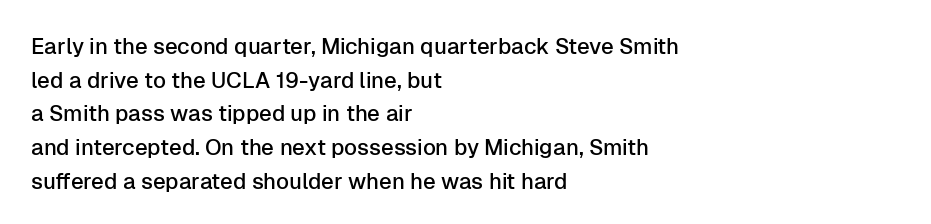
{"italic": "no", "underline": "no", "align": "left", "line_spacing": "normal", "line_spacing_ratio": 1.53, "letter_spacing": "normal", "letter_spacing_em": 0.0, "glyph_px": 22}
